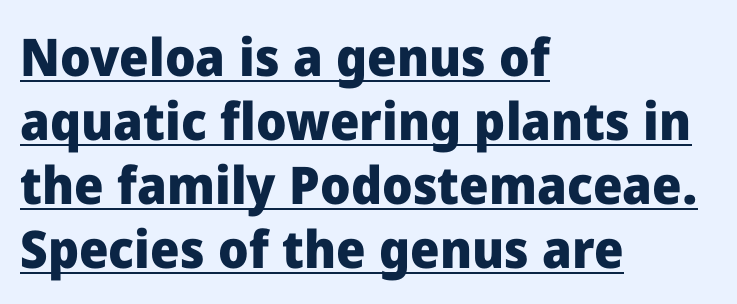
Q: Is the text bold? A: Yes.
Q: Is the text italic (slanted)? A: No, it is upright.
Q: Is the typeface a serif or a sans-serif typeface? A: Sans-serif.
Q: Is the text underlined? A: Yes.
Q: How is the paragraph aligned? A: Left-aligned.
Q: Is the spacing between letters normal or unusually wide? A: Normal.
Q: Width (condensed, normal, or wide)? A: Normal.
Q: Stroke contrast? A: Low.
Q: x-height? A: Medium.
Q: Monospaced? A: No.
